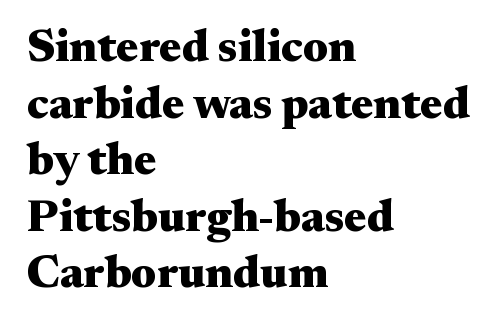
{"serif": "yes", "italic": "no", "bold": "yes", "weight": "heavy", "width": "wide", "stroke_contrast": "medium", "x_height": "small", "monospaced": "no", "underline": "no", "align": "left", "line_spacing_ratio": 1.23, "letter_spacing": "normal", "letter_spacing_em": 0.0, "glyph_px": 46}
